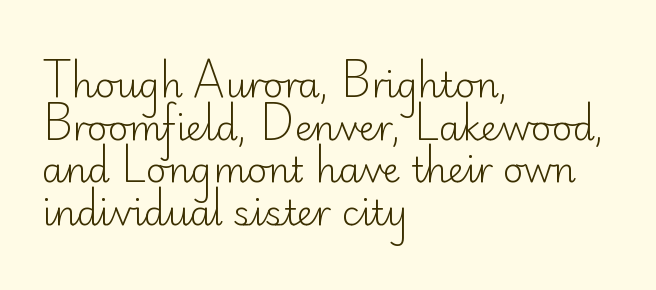
The image shows 35 px light sans-serif type, upright; set left-aligned, line spacing 1.22x, normal letter spacing, not underlined; low stroke contrast and a small x-height.
